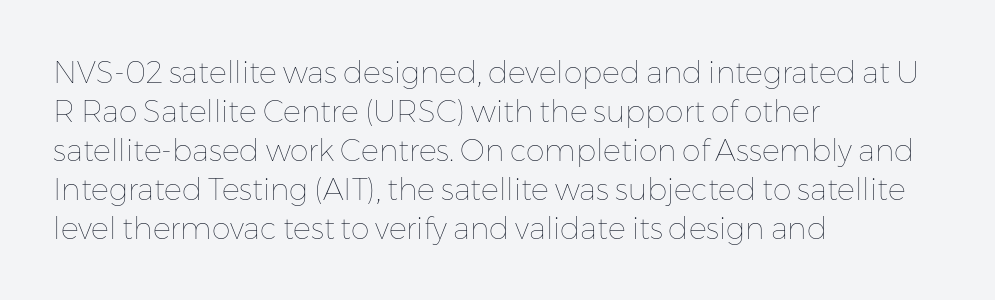
Q: Is the text bold? A: No.
Q: Is the text italic (slanted)? A: No, it is upright.
Q: Is the text underlined? A: No.
Q: How is the paragraph aligned? A: Left-aligned.
Q: Is the spacing between letters normal or unusually wide? A: Normal.
Q: Is the spacing between lines tight, normal or loose? A: Normal.
Q: Width (condensed, normal, or wide)? A: Normal.
Q: Stroke contrast? A: Low.
Q: x-height? A: Medium.
Q: Monospaced? A: No.
